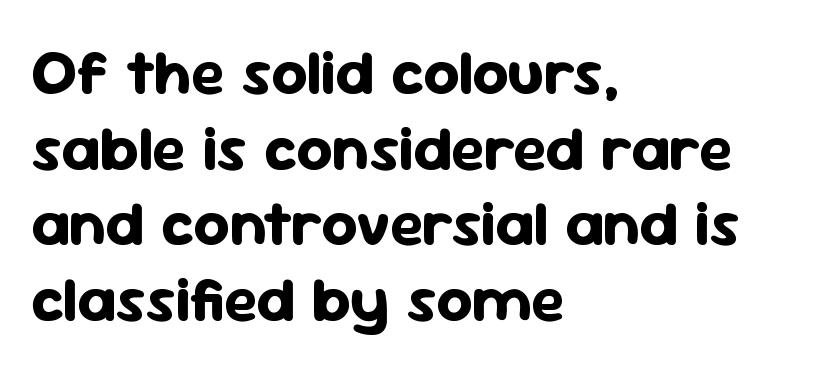
The image shows 63 px bold sans-serif type, upright; set left-aligned, line spacing 1.2x, normal letter spacing, not underlined; low stroke contrast and a medium x-height.
